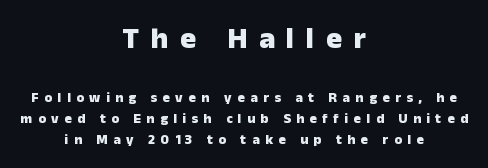
Q: Is the text bold? A: Yes.
Q: Is the text italic (slanted)? A: No, it is upright.
Q: Is the typeface a serif or a sans-serif typeface? A: Sans-serif.
Q: Is the text underlined? A: No.
Q: How is the paragraph aligned? A: Centered.
Q: Is the spacing between letters normal or unusually wide? A: Unusually wide.
Q: Is the spacing between lines tight, normal or loose? A: Normal.
Q: Which block of text is set in a larger size, the first (top) or the second (bottom)? A: The first (top) one.
Q: Width (condensed, normal, or wide)? A: Normal.
Q: Stroke contrast? A: Low.
Q: x-height? A: Medium.
Q: Monospaced? A: No.
